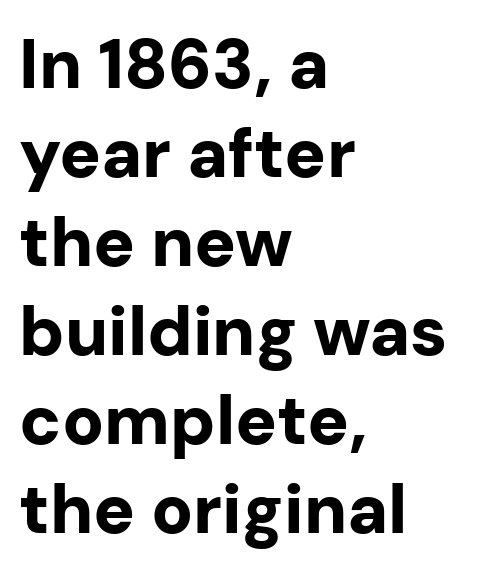
Q: Is the text bold? A: Yes.
Q: Is the text italic (slanted)? A: No, it is upright.
Q: Is the typeface a serif or a sans-serif typeface? A: Sans-serif.
Q: Is the text underlined? A: No.
Q: How is the paragraph aligned? A: Left-aligned.
Q: Is the spacing between letters normal or unusually wide? A: Normal.
Q: Is the spacing between lines tight, normal or loose? A: Normal.
Q: Width (condensed, normal, or wide)? A: Normal.
Q: Stroke contrast? A: Low.
Q: x-height? A: Medium.
Q: Monospaced? A: No.
